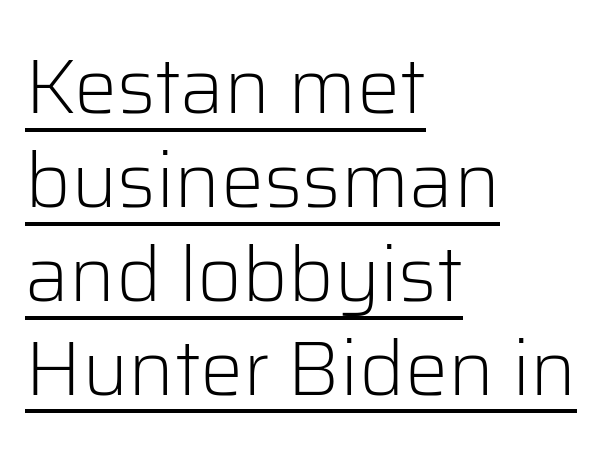
The image shows 77 px light sans-serif type, upright; set left-aligned, line spacing 1.22x, normal letter spacing, underlined; low stroke contrast and a medium x-height.
